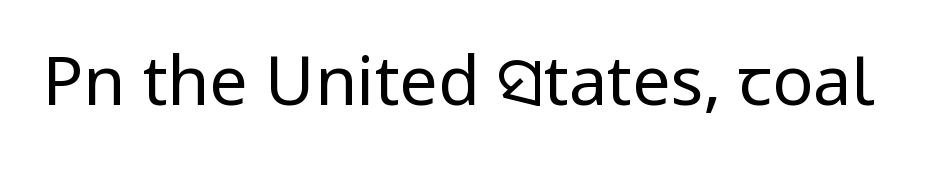
I'd call this a sans setting — the letters go barefoot. How are the letters spaced? Ordinarily, with no added tracking. Posture: straight, roman, zero tilt. The rendering uses natural spacing where letterforms have individual widths. A clean baseline with only descenders dipping below it. Is this a heavy cut? Hardly; it is regular or lighter.
